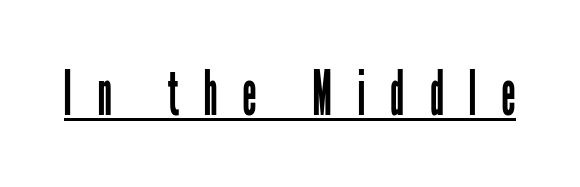
Every stem runs plumb, perpendicular to the baseline. Think standard paragraph weight, or any step lighter than that. Does the type have serifs? No, each stem ends abruptly. Each letter keeps its own natural width here, so spacing adapts to shape.
